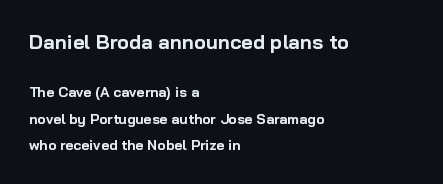
Q: Is the text bold? A: Yes.
Q: Is the text italic (slanted)? A: No, it is upright.
Q: Is the text underlined? A: No.
Q: How is the paragraph aligned? A: Left-aligned.
Q: Is the spacing between letters normal or unusually wide? A: Normal.
Q: Is the spacing between lines tight, normal or loose? A: Loose.
Q: Which block of text is set in a larger size, the first (top) or the second (bottom)? A: The first (top) one.
